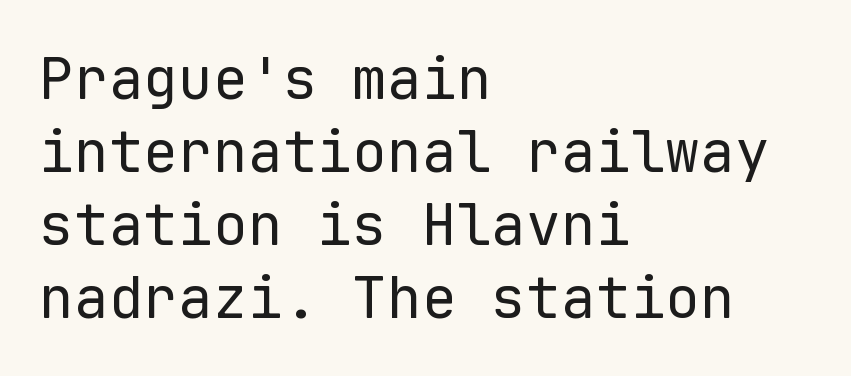
Q: Is the text bold? A: No.
Q: Is the text italic (slanted)? A: No, it is upright.
Q: Is the typeface a serif or a sans-serif typeface? A: Sans-serif.
Q: Is the text underlined? A: No.
Q: How is the paragraph aligned? A: Left-aligned.
Q: Is the spacing between letters normal or unusually wide? A: Normal.
Q: Is the spacing between lines tight, normal or loose? A: Normal.
Q: Width (condensed, normal, or wide)? A: Normal.
Q: Stroke contrast? A: Low.
Q: x-height? A: Medium.
Q: Monospaced? A: Yes.
